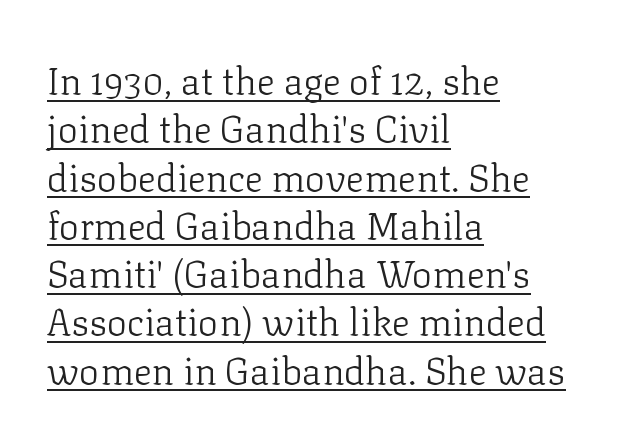
{"serif": "yes", "italic": "no", "bold": "no", "weight": "light", "width": "normal", "stroke_contrast": "low", "x_height": "medium", "monospaced": "no", "underline": "yes", "align": "left", "line_spacing": "normal", "line_spacing_ratio": 1.27, "letter_spacing": "normal", "letter_spacing_em": 0.0, "glyph_px": 38}
